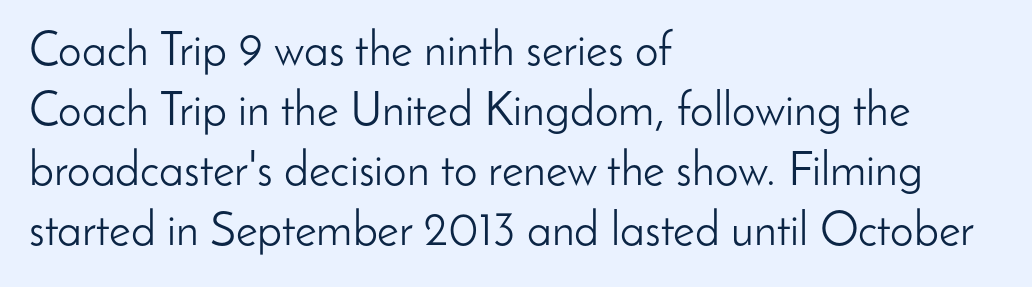
The image shows 47 px light sans-serif type, upright; set left-aligned, normal line spacing (1.28x), normal letter spacing, not underlined; low stroke contrast and a small x-height.
